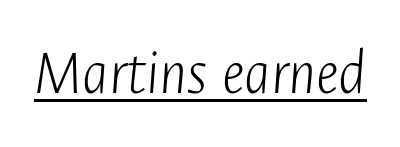
The letterforms sit shoulder to shoulder at normal distance. The typography opts for an oblique posture over an upright one. Is there an underline? Yes — a line sits under the letters. Letters have the restrained weight of plain body copy at most. Proportional: the letters do not fall into vertical columns.
